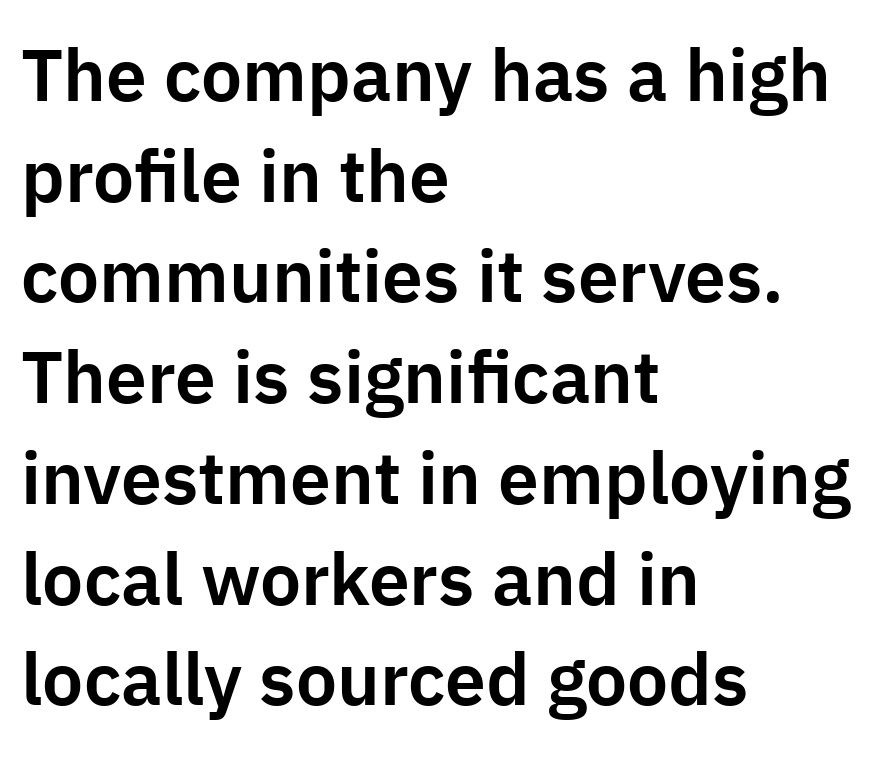
{"serif": "no", "italic": "no", "width": "normal", "stroke_contrast": "low", "x_height": "medium", "monospaced": "no", "underline": "no", "align": "left", "line_spacing": "normal", "line_spacing_ratio": 1.38, "letter_spacing": "normal", "letter_spacing_em": 0.0, "glyph_px": 73}
